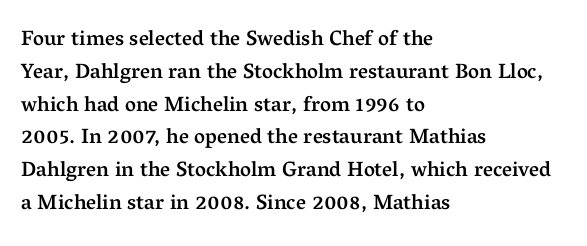
{"italic": "no", "bold": "semi", "underline": "no", "align": "left", "line_spacing": "normal", "line_spacing_ratio": 1.56, "letter_spacing": "normal", "letter_spacing_em": 0.0, "glyph_px": 21}
